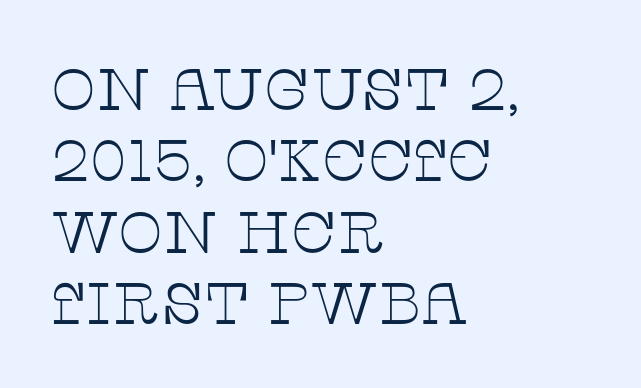
{"serif": "yes", "italic": "no", "bold": "no", "weight": "thin", "width": "wide", "stroke_contrast": "low", "x_height": "large", "monospaced": "no", "underline": "no", "align": "left", "line_spacing_ratio": 1.21, "letter_spacing": "normal", "letter_spacing_em": 0.0, "glyph_px": 59}
